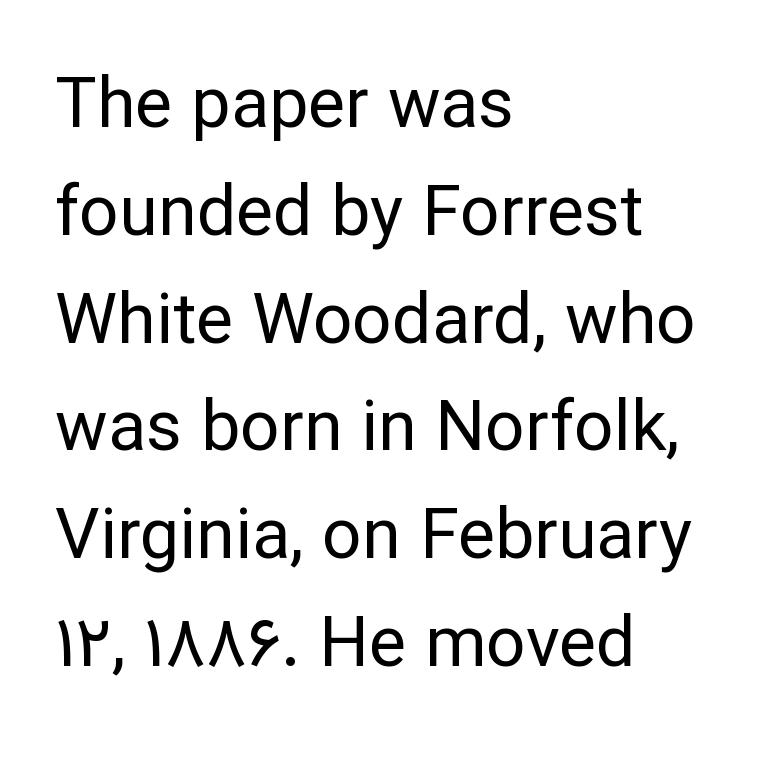
The text block is weighted toward the left margin, trailing off unevenly rightward. Weight: regular or lighter. Italic? Not at all — the glyphs are vertical. Classification — sans serif. The rendering uses natural spacing where letterforms have individual widths. Characters follow at the spacing the type designer built in.
